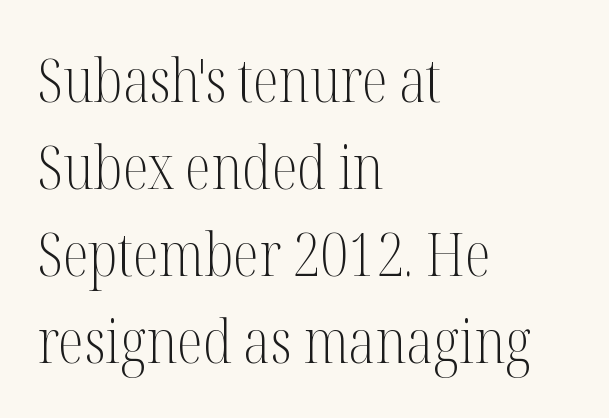
Q: Is the text bold? A: No.
Q: Is the text italic (slanted)? A: No, it is upright.
Q: Is the typeface a serif or a sans-serif typeface? A: Serif.
Q: Is the text underlined? A: No.
Q: How is the paragraph aligned? A: Left-aligned.
Q: Is the spacing between letters normal or unusually wide? A: Normal.
Q: Is the spacing between lines tight, normal or loose? A: Normal.
Q: Width (condensed, normal, or wide)? A: Condensed.
Q: Stroke contrast? A: Medium.
Q: x-height? A: Medium.
Q: Monospaced? A: No.
